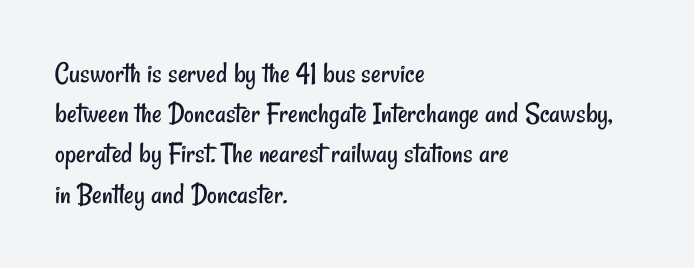
Look at the bottom of the vertical strokes: they stop flat, with no serifs. Which margin do the lines hug? The left one — the right edge is uneven. Observe the ordinary spacing: letters are neighbours, not strangers. Glance below the letters and you will spot only blank space. These lines are rendered in a variable-pitch font. Whoever set this chose a conventional vertical rhythm.
